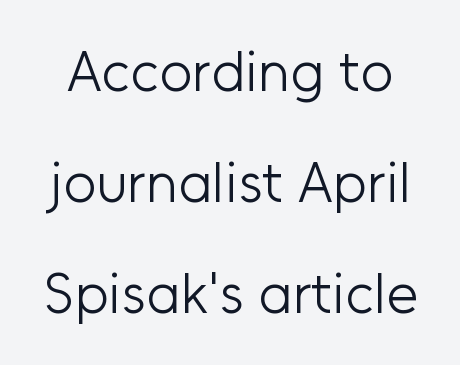
The image shows 57 px light sans-serif type, upright; set loose line spacing (1.95x), normal letter spacing, not underlined; low stroke contrast and a medium x-height.
